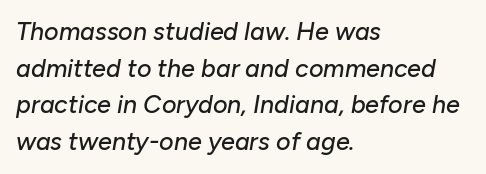
Q: Is the text italic (slanted)? A: Yes, it leans right by about 10 degrees.
Q: Is the text underlined? A: No.
Q: How is the paragraph aligned? A: Left-aligned.
Q: Is the spacing between letters normal or unusually wide? A: Normal.
Q: Is the spacing between lines tight, normal or loose? A: Normal.
